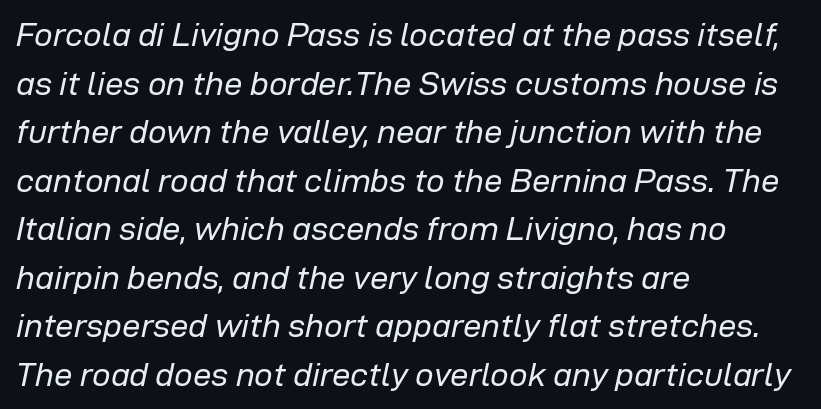
Character widths vary here, with narrow letters taking less room than wide ones. Compared with typical paragraphs, the rows here are spaced about the same. The rag falls on the right side of this text block. Weight: regular or lighter. The string is rendered with underlining switched off. You could call the tracking neutral — neither tight nor loose.
